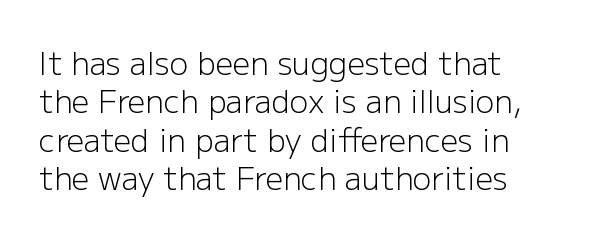
{"serif": "no", "italic": "no", "bold": "no", "weight": "light", "width": "normal", "stroke_contrast": "low", "x_height": "medium", "monospaced": "no", "underline": "no", "align": "left", "line_spacing_ratio": 1.24, "letter_spacing": "normal", "letter_spacing_em": 0.0, "glyph_px": 31}
